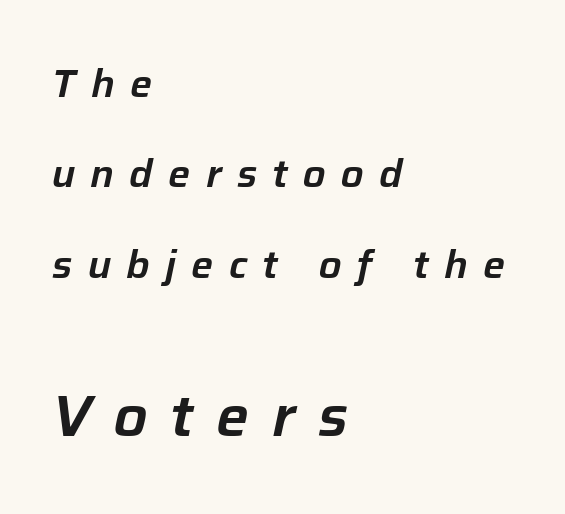
The image shows 58 px text type, italic (leaning right); set left-aligned, loose line spacing (2.32x), unusually wide letter spacing (+0.39 em), not underlined; the second (bottom) block is 1.49x larger; low stroke contrast and a medium x-height.
